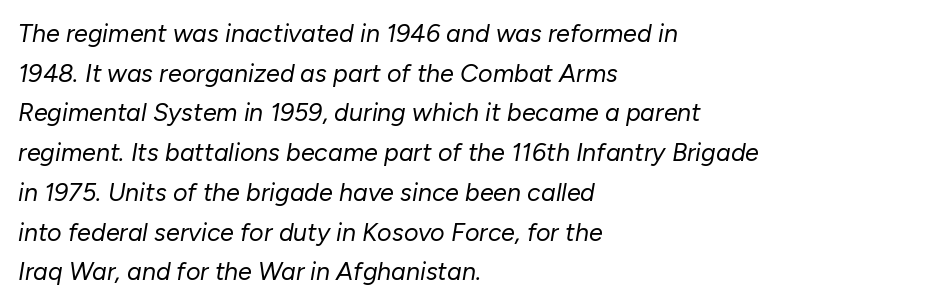
Q: Is the text bold? A: No.
Q: Is the text italic (slanted)? A: Yes, it leans right by about 10 degrees.
Q: Is the text underlined? A: No.
Q: How is the paragraph aligned? A: Left-aligned.
Q: Is the spacing between letters normal or unusually wide? A: Normal.
Q: Is the spacing between lines tight, normal or loose? A: Normal.
